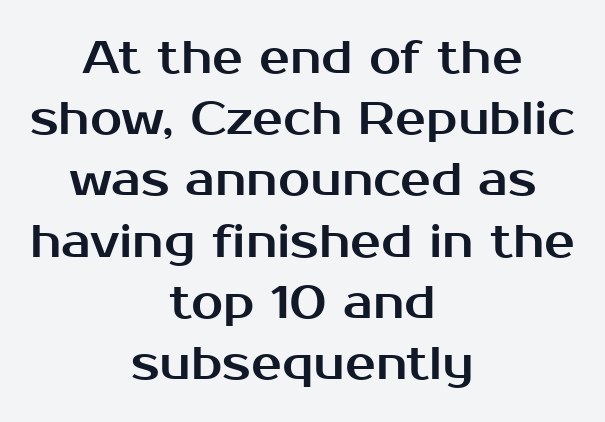
How are the letters spaced? Ordinarily, with no added tracking. These lines are rendered in a variable-pitch font. Unlike a traditional serif, this face leaves its strokes unadorned. Posture: vertical. Both edges are ragged and mirror each other, which tells us the setting is centered. Type without underlining.
